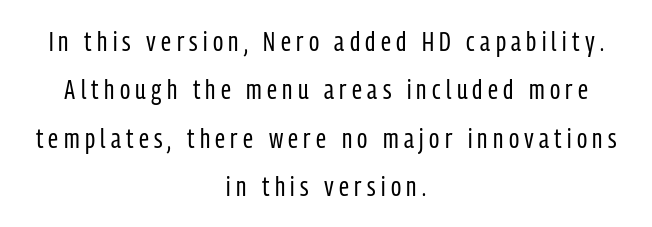
The image shows 28 px regular-weight, condensed sans-serif type, upright; set centered, line spacing 1.73x, not underlined; low stroke contrast and a medium x-height.
